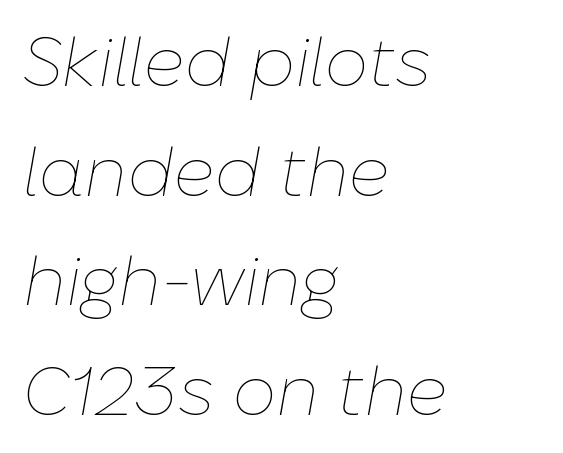
Any mark beneath the type? The region is blank. You could not count columns in this text — the font is proportionally spaced. The line texture is even and compact thanks to regular tracking. Typeset ragged right — the left edge is the straight one. Summary of vertical rhythm: regular, with standard interline spacing.
